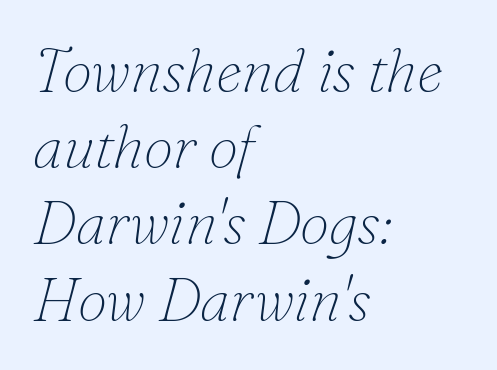
Vertically, the passage feels balanced, rows spaced as you'd expect. Looking at the ascenders, they clearly lean. Type style note: has serifs. Underlining? Definitely not there. You could call the tracking neutral — neither tight nor loose.
